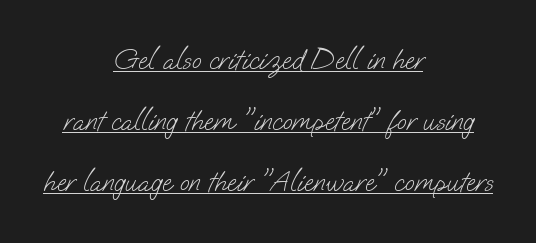
The image shows 28 px light sans-serif type; set centered, loose line spacing (2.18x), normal letter spacing, underlined; low stroke contrast and a small x-height.
